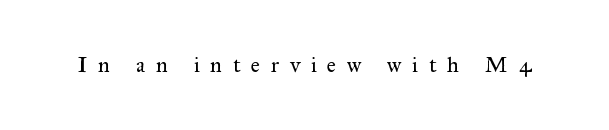
Caption: face not bold, strokes unweighted. There is plenty of visible air inserted between adjacent glyphs. This rendering features lettering with no underline. A roman cut, with each character standing at attention.
